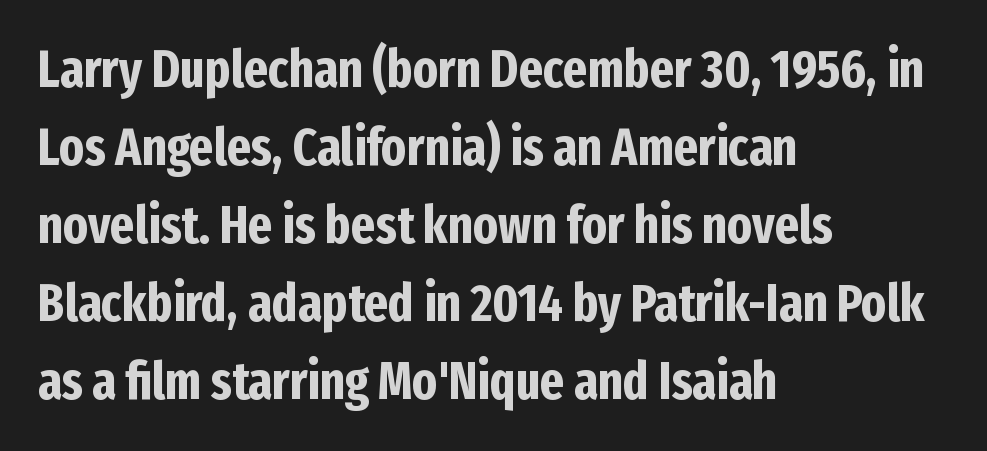
Q: Is the text bold? A: Yes.
Q: Is the text italic (slanted)? A: No, it is upright.
Q: Is the typeface a serif or a sans-serif typeface? A: Sans-serif.
Q: Is the text underlined? A: No.
Q: How is the paragraph aligned? A: Left-aligned.
Q: Is the spacing between letters normal or unusually wide? A: Normal.
Q: Is the spacing between lines tight, normal or loose? A: Normal.
Q: Width (condensed, normal, or wide)? A: Condensed.
Q: Stroke contrast? A: Low.
Q: x-height? A: Medium.
Q: Monospaced? A: No.
